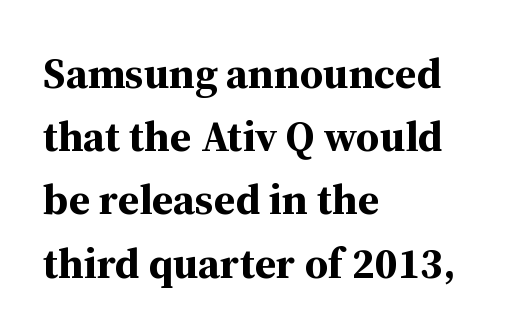
Q: Is the text bold? A: Yes.
Q: Is the text italic (slanted)? A: No, it is upright.
Q: Is the typeface a serif or a sans-serif typeface? A: Serif.
Q: Is the text underlined? A: No.
Q: How is the paragraph aligned? A: Left-aligned.
Q: Is the spacing between letters normal or unusually wide? A: Normal.
Q: Is the spacing between lines tight, normal or loose? A: Normal.
Q: Width (condensed, normal, or wide)? A: Normal.
Q: Stroke contrast? A: Medium.
Q: x-height? A: Medium.
Q: Monospaced? A: No.
